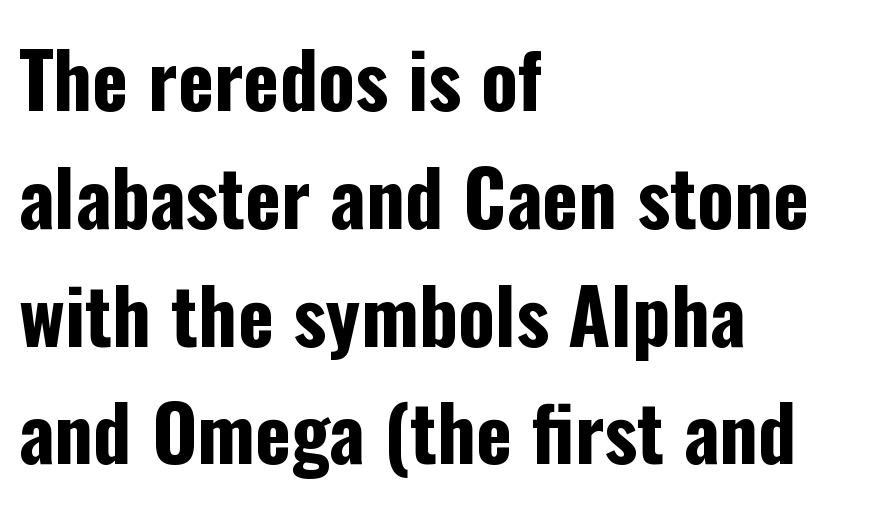
The image shows 77 px bold, condensed sans-serif type, upright; set left-aligned, normal line spacing (1.53x), normal letter spacing, not underlined; low stroke contrast and a medium x-height.
